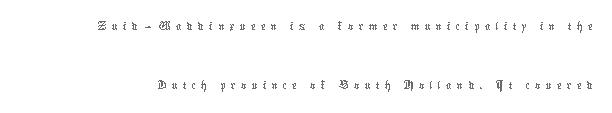
{"italic": "no", "bold": "no", "weight": "thin", "width": "normal", "stroke_contrast": "low", "x_height": "medium", "monospaced": "no", "underline": "no", "line_spacing": "loose", "line_spacing_ratio": 2.1, "glyph_px": 28}
